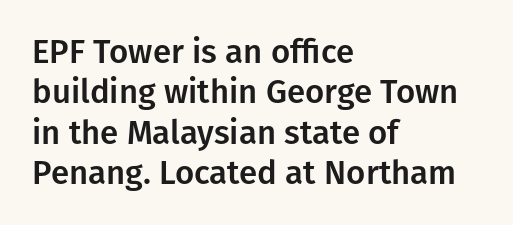
Q: Is the text italic (slanted)? A: No, it is upright.
Q: Is the typeface a serif or a sans-serif typeface? A: Sans-serif.
Q: Is the text underlined? A: No.
Q: How is the paragraph aligned? A: Left-aligned.
Q: Is the spacing between letters normal or unusually wide? A: Normal.
Q: Width (condensed, normal, or wide)? A: Normal.
Q: Stroke contrast? A: Low.
Q: x-height? A: Medium.
Q: Monospaced? A: No.
